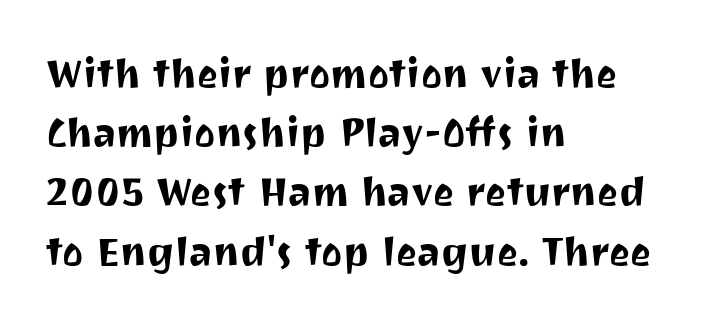
Quick note: interline space is typical. Do the characters align in a grid? No, the font is proportional. Nope, no serifs anywhere on these letters. Bare-footed words on every line. The axis of the letterforms is exactly vertical. Teacher's note: observe the even left margin — that is flush-left alignment.
